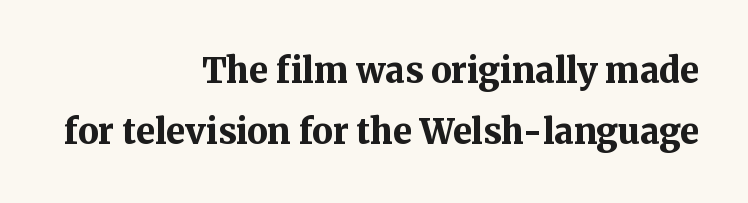
{"serif": "yes", "italic": "no", "bold": "yes", "weight": "bold", "width": "normal", "stroke_contrast": "medium", "x_height": "medium", "monospaced": "no", "underline": "no", "align": "right", "line_spacing_ratio": 1.78, "letter_spacing": "normal", "letter_spacing_em": 0.0, "glyph_px": 34}
